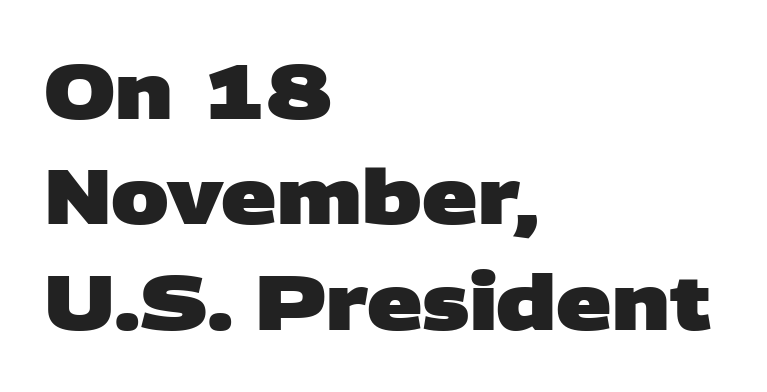
A typesetter would call this leading conventional body-copy spacing. How are the letters spaced? Ordinarily, with no added tracking. The face used here is proportionally spaced, like ordinary book or web type. All the whitespace from short lines collects on the right. Notice how thick the strokes are: this is what a full bold looks like.
